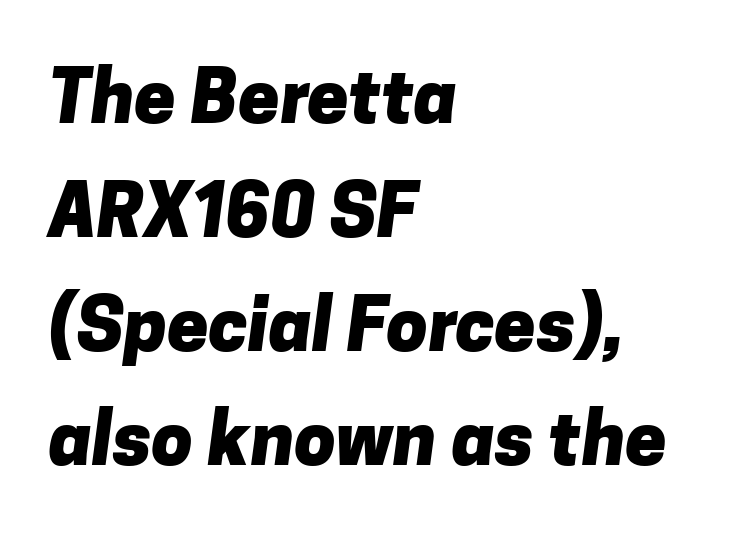
{"serif": "no", "bold": "yes", "weight": "heavy", "width": "normal", "stroke_contrast": "low", "x_height": "medium", "monospaced": "no", "underline": "no", "align": "left", "line_spacing": "normal", "line_spacing_ratio": 1.54, "letter_spacing": "normal", "letter_spacing_em": 0.0, "glyph_px": 74}
